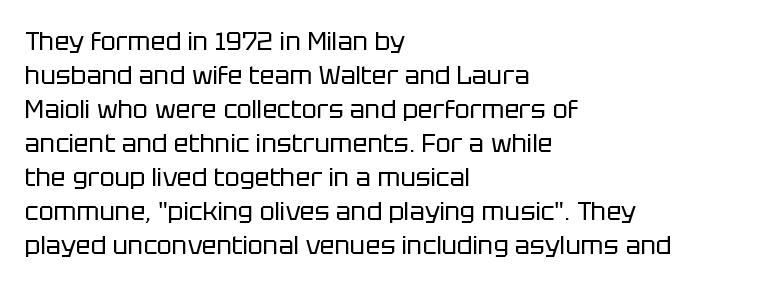
The image shows 25 px text type, upright; set left-aligned, normal line spacing (1.36x), normal letter spacing, not underlined.
